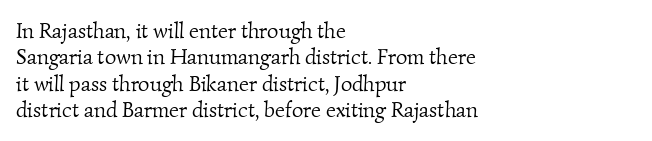
Q: Is the text bold? A: No.
Q: Is the text underlined? A: No.
Q: How is the paragraph aligned? A: Left-aligned.
Q: Is the spacing between letters normal or unusually wide? A: Normal.
